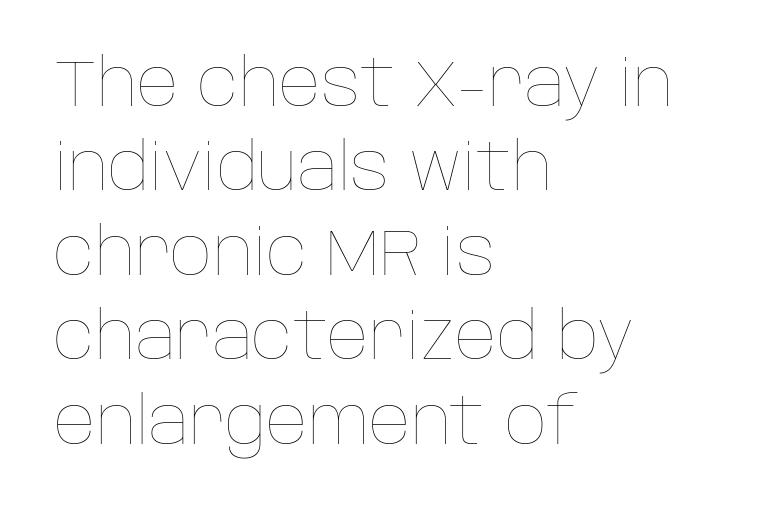
No extra tracking has been applied to these lines. Tall strokes in this sample are plumb rather than angled. Descenders are the only things crossing below the line. The designer left line spacing at the default. Is this a fixed-width face? No — the glyphs have proportional, varying widths.
